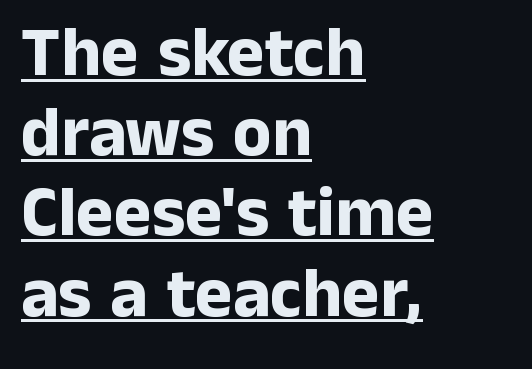
Default kerning and tracking; the words read as compact shapes. Left-aligned paragraph, ragged on the right. Closely set lines give the paragraph a compact silhouette. Upright lettering throughout. Serif or sans? Sans — the stroke terminals are bare. Somebody hit Ctrl+U on this one — the words are underlined.
